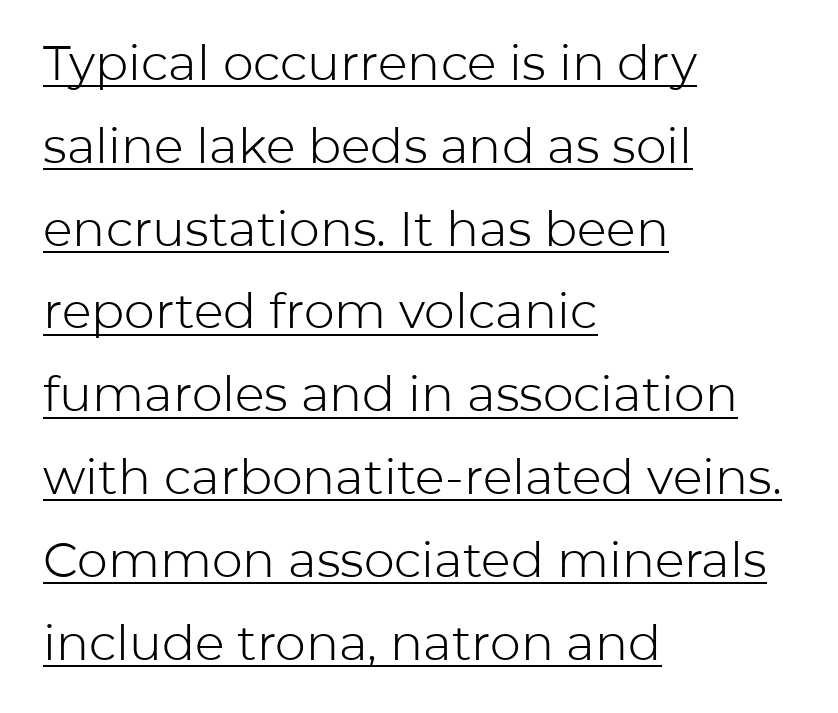
Q: Is the text bold? A: No.
Q: Is the text italic (slanted)? A: No, it is upright.
Q: Is the typeface a serif or a sans-serif typeface? A: Sans-serif.
Q: Is the text underlined? A: Yes.
Q: How is the paragraph aligned? A: Left-aligned.
Q: Is the spacing between letters normal or unusually wide? A: Normal.
Q: Is the spacing between lines tight, normal or loose? A: Normal.
Q: Width (condensed, normal, or wide)? A: Normal.
Q: Stroke contrast? A: Low.
Q: x-height? A: Medium.
Q: Monospaced? A: No.
